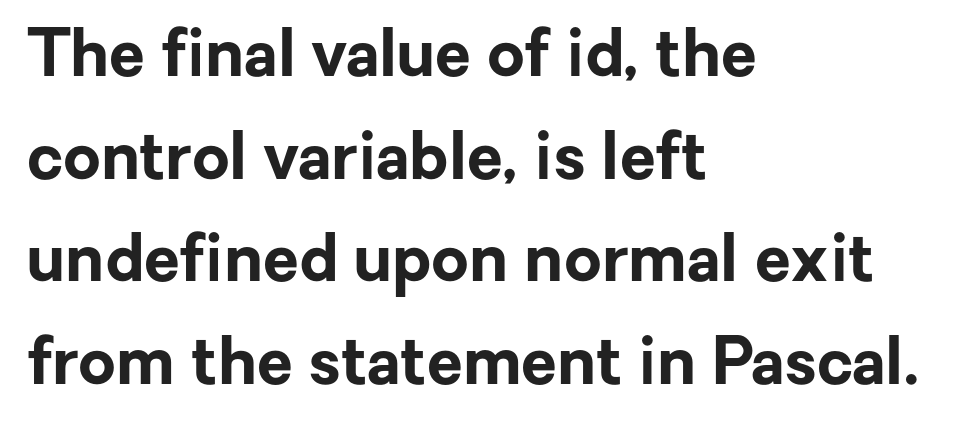
The image shows 65 px bold sans-serif type, upright; set left-aligned, normal line spacing (1.58x), normal letter spacing, not underlined; low stroke contrast and a medium x-height.
